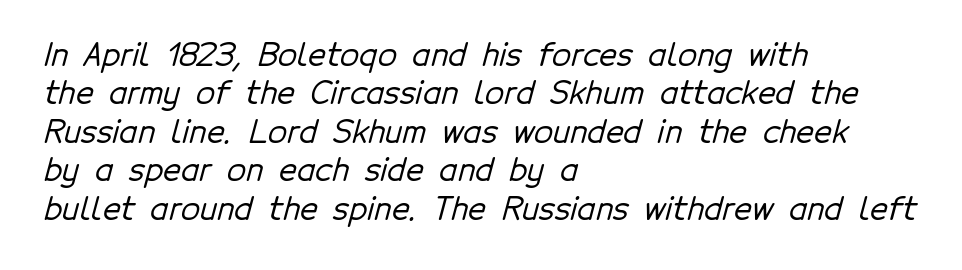
The image shows 31 px sans-serif type; set left-aligned, line spacing 1.24x, normal letter spacing, not underlined; low stroke contrast and a medium x-height.
